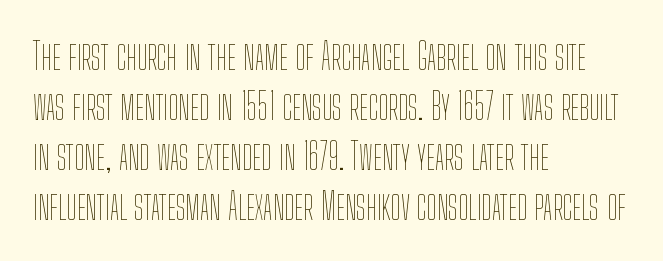
The image shows 37 px thin, condensed type, upright; set left-aligned, normal line spacing (1.35x), normal letter spacing, not underlined; low stroke contrast and a medium x-height.
